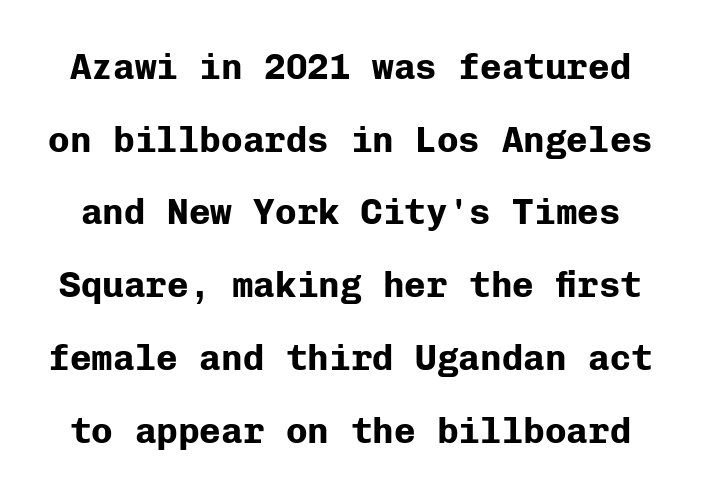
Q: Is the text bold? A: Yes.
Q: Is the text italic (slanted)? A: No, it is upright.
Q: Is the typeface a serif or a sans-serif typeface? A: Sans-serif.
Q: Is the text underlined? A: No.
Q: Is the spacing between letters normal or unusually wide? A: Normal.
Q: Is the spacing between lines tight, normal or loose? A: Loose.
Q: Width (condensed, normal, or wide)? A: Normal.
Q: Stroke contrast? A: Low.
Q: x-height? A: Medium.
Q: Monospaced? A: Yes.
